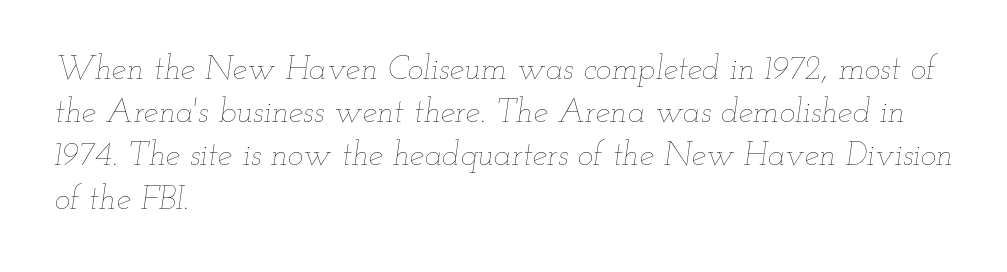
{"italic": "yes", "lean": "right", "slant_degrees": 12, "bold": "no", "weight": "thin", "width": "wide", "stroke_contrast": "low", "x_height": "small", "monospaced": "no", "underline": "no", "align": "left", "line_spacing": "normal", "line_spacing_ratio": 1.31, "letter_spacing": "normal", "letter_spacing_em": 0.0, "glyph_px": 33}
